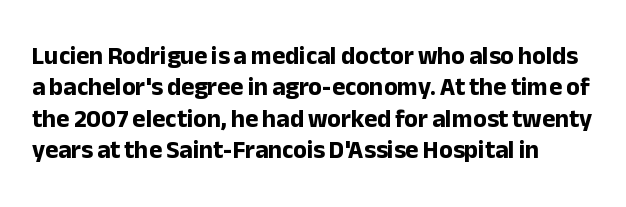
Q: Is the text bold? A: Yes.
Q: Is the text italic (slanted)? A: No, it is upright.
Q: Is the text underlined? A: No.
Q: Is the spacing between letters normal or unusually wide? A: Normal.
Q: Is the spacing between lines tight, normal or loose? A: Normal.
